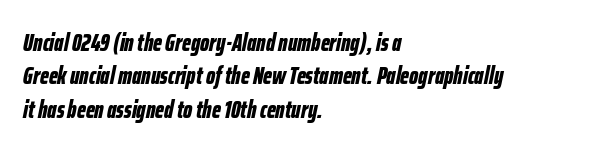
{"italic": "yes", "lean": "right", "slant_degrees": 12, "bold": "yes", "underline": "no", "align": "left", "line_spacing": "normal", "line_spacing_ratio": 1.39, "letter_spacing": "normal", "letter_spacing_em": 0.0, "glyph_px": 24}
